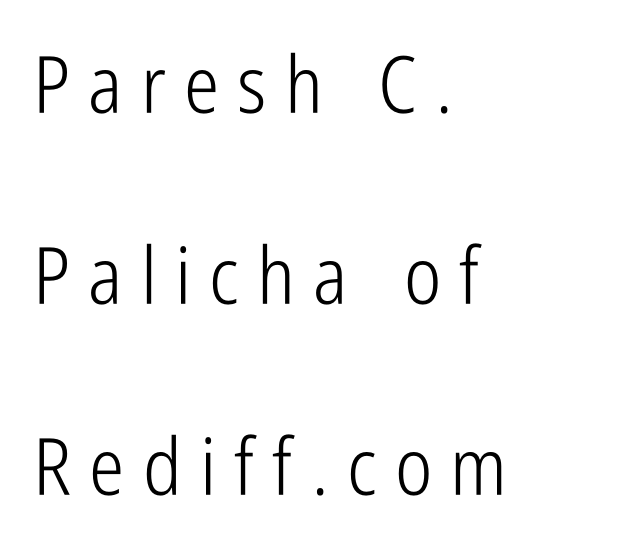
Q: Is the text bold? A: No.
Q: Is the text italic (slanted)? A: No, it is upright.
Q: Is the typeface a serif or a sans-serif typeface? A: Sans-serif.
Q: Is the text underlined? A: No.
Q: How is the paragraph aligned? A: Left-aligned.
Q: Is the spacing between letters normal or unusually wide? A: Unusually wide.
Q: Is the spacing between lines tight, normal or loose? A: Loose.
Q: Width (condensed, normal, or wide)? A: Condensed.
Q: Stroke contrast? A: Low.
Q: x-height? A: Medium.
Q: Monospaced? A: No.
